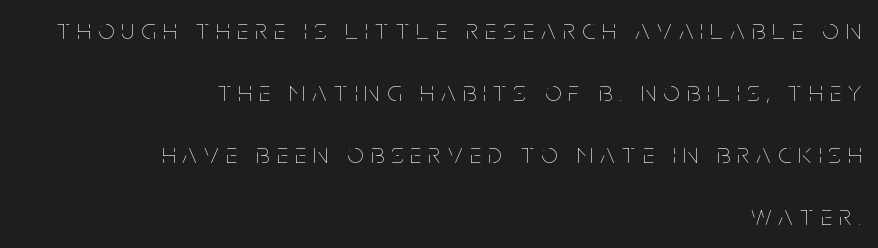
{"italic": "no", "bold": "no", "weight": "thin", "width": "condensed", "stroke_contrast": "low", "x_height": "large", "monospaced": "no", "underline": "no", "align": "right", "line_spacing": "loose", "line_spacing_ratio": 2.14, "letter_spacing": "wide", "letter_spacing_em": 0.25, "glyph_px": 29}
